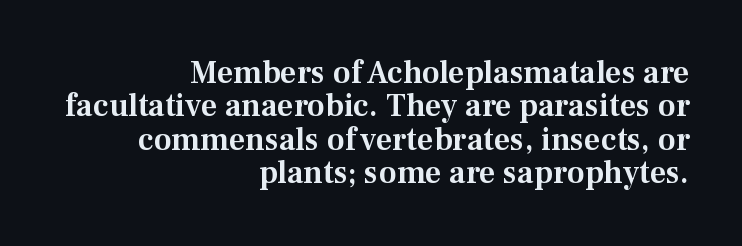
The image shows 32 px serif type, upright; set right-aligned, tight line spacing (1.04x), normal letter spacing, not underlined; medium stroke contrast and a medium x-height.
